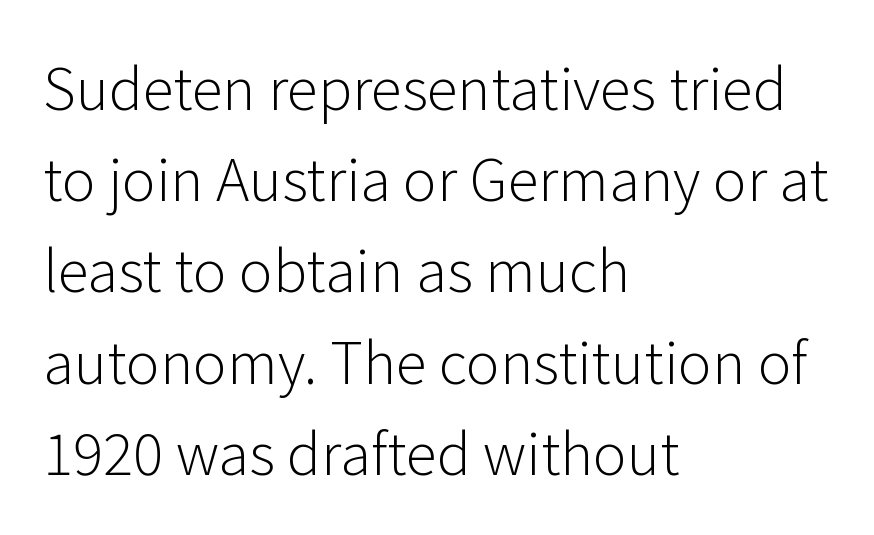
{"serif": "no", "italic": "no", "bold": "no", "weight": "light", "width": "normal", "stroke_contrast": "low", "x_height": "medium", "monospaced": "no", "underline": "no", "align": "left", "line_spacing": "normal", "line_spacing_ratio": 1.6, "letter_spacing": "normal", "letter_spacing_em": 0.0, "glyph_px": 57}
